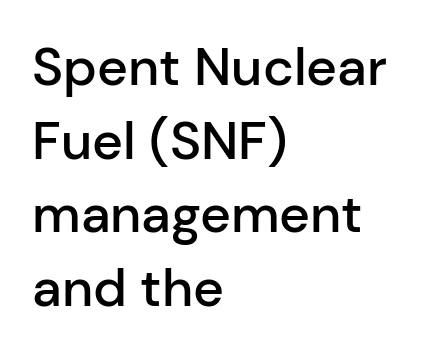
Q: Is the text bold? A: Semi-bold.
Q: Is the text italic (slanted)? A: No, it is upright.
Q: Is the typeface a serif or a sans-serif typeface? A: Sans-serif.
Q: Is the text underlined? A: No.
Q: How is the paragraph aligned? A: Left-aligned.
Q: Is the spacing between letters normal or unusually wide? A: Normal.
Q: Is the spacing between lines tight, normal or loose? A: Normal.
Q: Width (condensed, normal, or wide)? A: Normal.
Q: Stroke contrast? A: Low.
Q: x-height? A: Medium.
Q: Monospaced? A: No.
